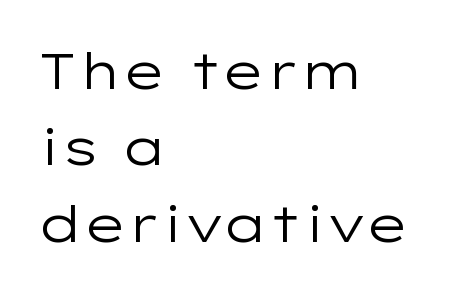
The image shows 51 px regular-weight, wide sans-serif type, upright; set left-aligned, normal line spacing (1.5x), normal letter spacing, not underlined; low stroke contrast and a medium x-height.
